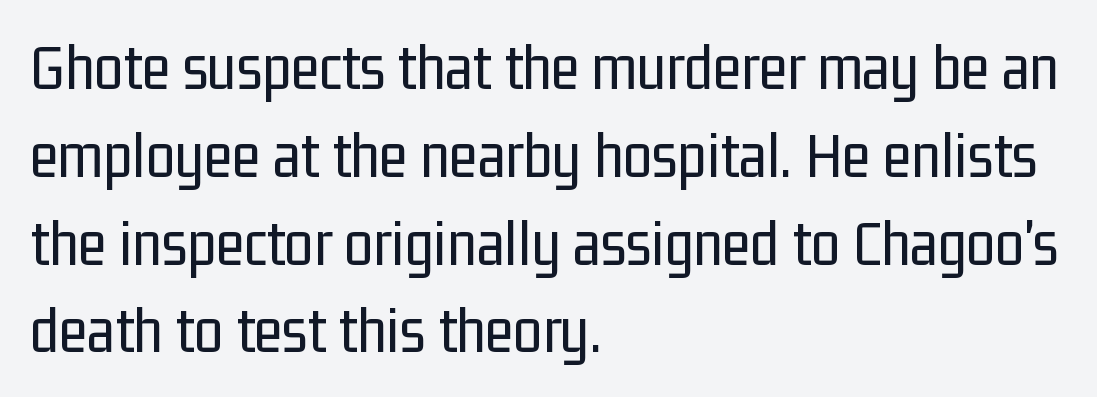
Q: Is the text bold? A: No.
Q: Is the text italic (slanted)? A: No, it is upright.
Q: Is the typeface a serif or a sans-serif typeface? A: Sans-serif.
Q: Is the text underlined? A: No.
Q: How is the paragraph aligned? A: Left-aligned.
Q: Is the spacing between letters normal or unusually wide? A: Normal.
Q: Is the spacing between lines tight, normal or loose? A: Normal.
Q: Width (condensed, normal, or wide)? A: Condensed.
Q: Stroke contrast? A: Low.
Q: x-height? A: Medium.
Q: Monospaced? A: No.
